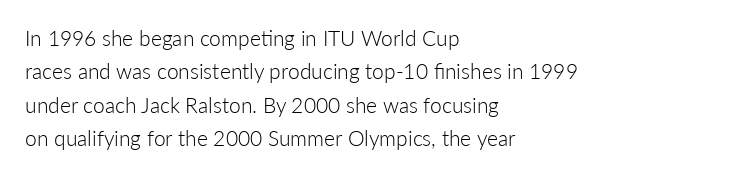
The image shows 21 px text type, upright; set left-aligned, normal line spacing (1.59x), normal letter spacing, not underlined.
